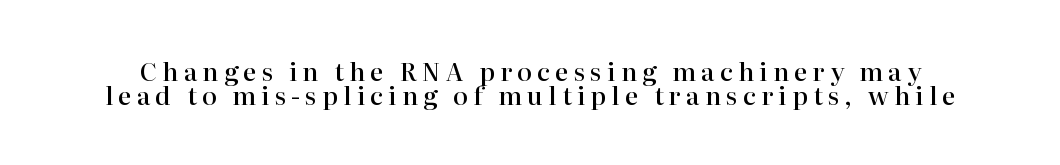
{"italic": "no", "bold": "semi", "underline": "no", "line_spacing": "tight", "line_spacing_ratio": 0.97, "letter_spacing": "wide", "letter_spacing_em": 0.21, "glyph_px": 25}
